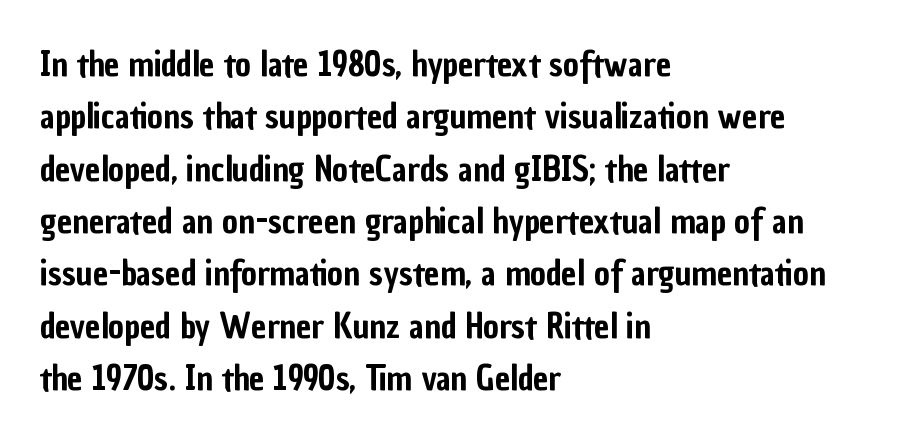
The image shows 34 px condensed sans-serif type, upright; set left-aligned, normal line spacing (1.54x), normal letter spacing, not underlined; low stroke contrast and a medium x-height.
